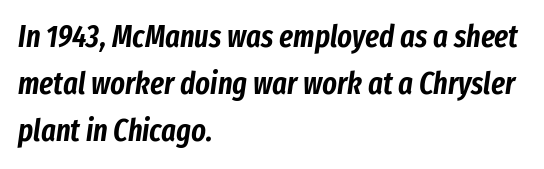
All the whitespace from short lines collects on the right. These lines keep a tight, regular rhythm from letter to letter. The specimen reads as italic at a glance. Clear beneath every line of the passage. Here the designer chose a conventional face with non-uniform glyph widths. Reading down the column, the eye jumps a familiar distance to each next line.
